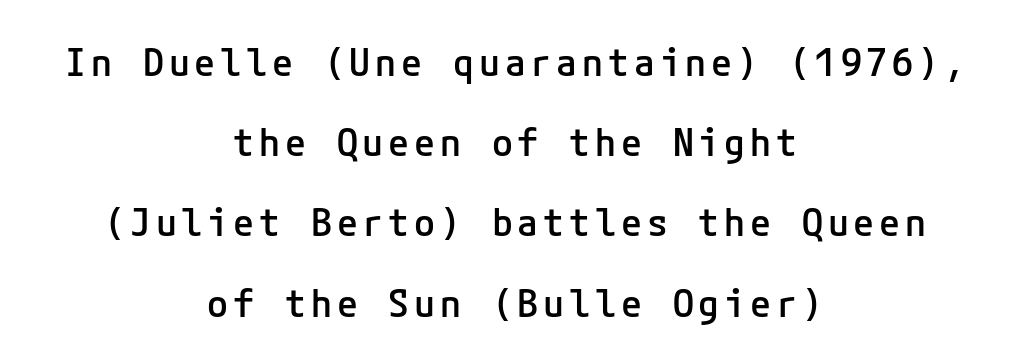
Q: Is the text bold? A: Semi-bold.
Q: Is the text italic (slanted)? A: No, it is upright.
Q: Is the typeface a serif or a sans-serif typeface? A: Sans-serif.
Q: Is the text underlined? A: No.
Q: How is the paragraph aligned? A: Centered.
Q: Is the spacing between lines tight, normal or loose? A: Loose.
Q: Width (condensed, normal, or wide)? A: Normal.
Q: Stroke contrast? A: Low.
Q: x-height? A: Medium.
